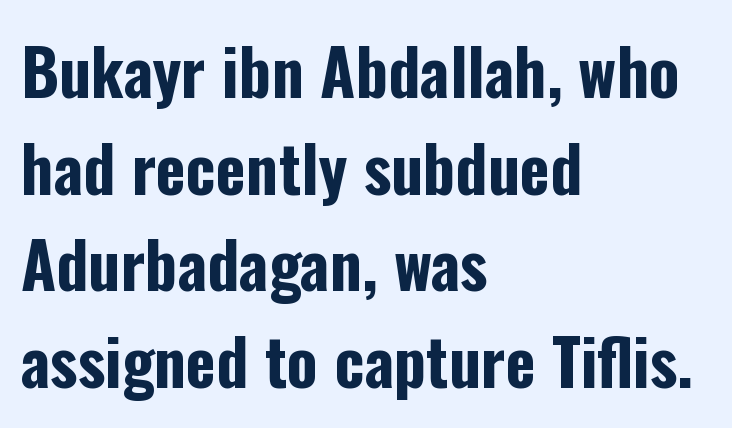
{"serif": "no", "italic": "no", "bold": "yes", "weight": "bold", "width": "condensed", "stroke_contrast": "low", "x_height": "medium", "monospaced": "no", "underline": "no", "align": "left", "line_spacing": "normal", "line_spacing_ratio": 1.51, "letter_spacing": "normal", "letter_spacing_em": 0.0, "glyph_px": 64}
